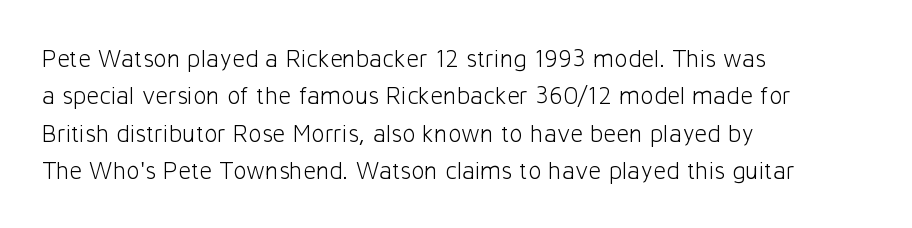
Q: Is the text bold? A: No.
Q: Is the text italic (slanted)? A: No, it is upright.
Q: Is the text underlined? A: No.
Q: How is the paragraph aligned? A: Left-aligned.
Q: Is the spacing between letters normal or unusually wide? A: Normal.
Q: Is the spacing between lines tight, normal or loose? A: Normal.
